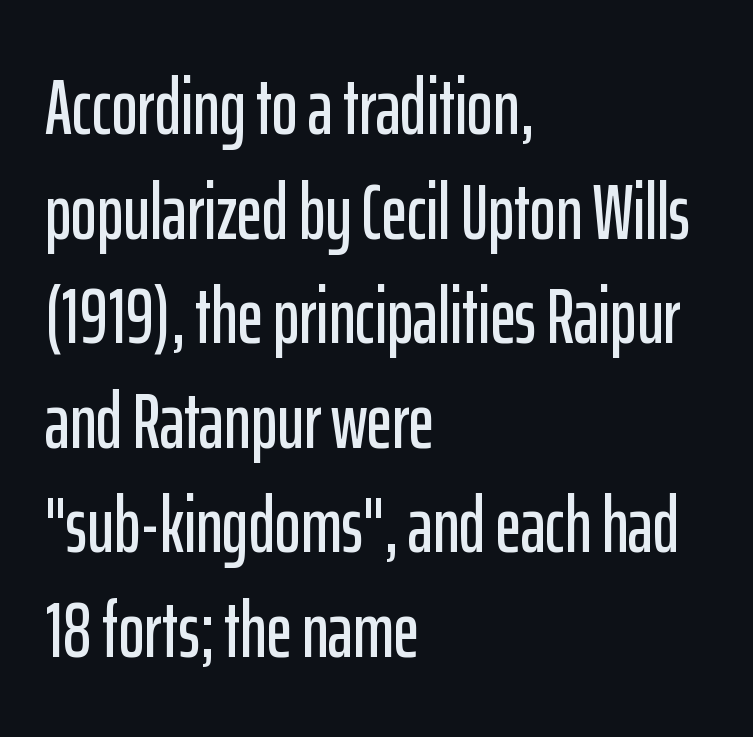
{"serif": "no", "italic": "no", "width": "condensed", "stroke_contrast": "low", "x_height": "medium", "monospaced": "no", "underline": "no", "align": "left", "line_spacing": "normal", "line_spacing_ratio": 1.34, "letter_spacing": "normal", "letter_spacing_em": 0.0, "glyph_px": 78}
